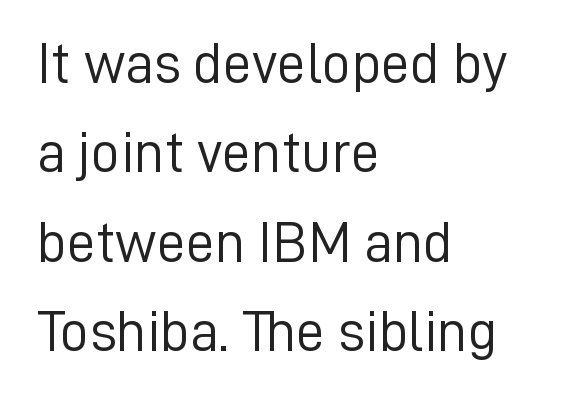
The image shows 58 px light sans-serif type, upright; set left-aligned, normal line spacing (1.54x), normal letter spacing, not underlined; low stroke contrast and a medium x-height.
